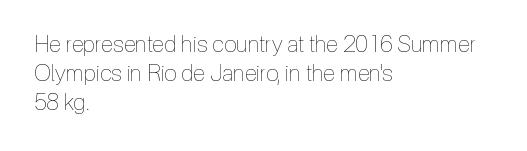
The image shows 23 px text type, upright; set left-aligned, normal line spacing (1.27x), normal letter spacing, not underlined.
